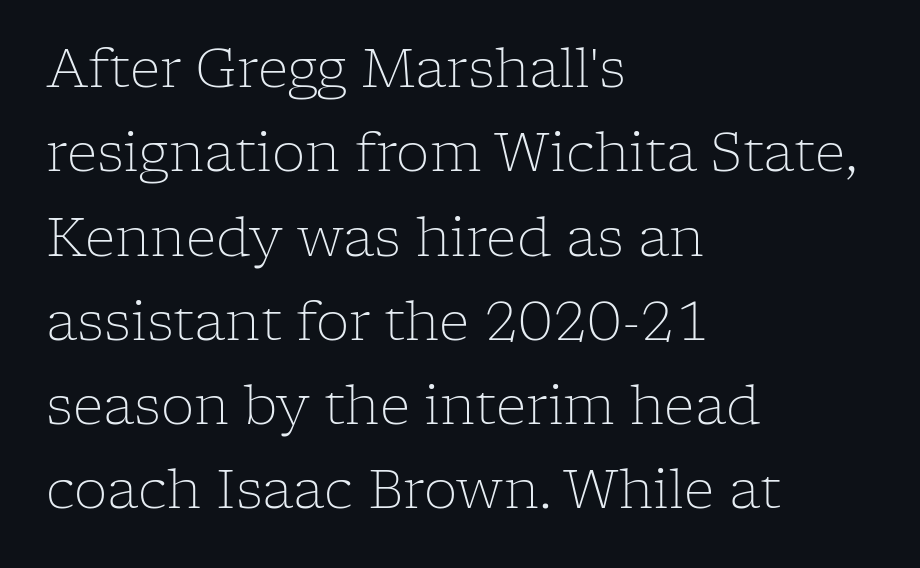
The image shows 53 px light serif type, upright; set left-aligned, normal line spacing (1.59x), normal letter spacing, not underlined; low stroke contrast and a medium x-height.
